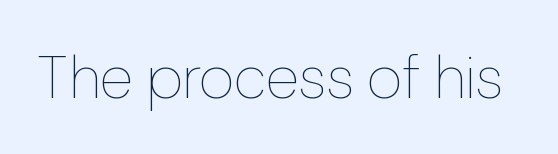
The image shows 61 px thin type, upright; set normal letter spacing, not underlined; low stroke contrast and a medium x-height.
